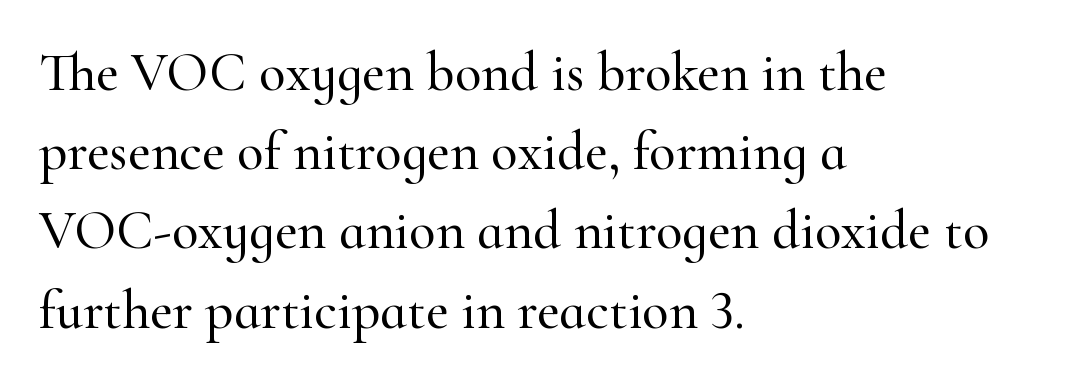
The image shows 55 px serif type, upright; set left-aligned, normal line spacing (1.44x), normal letter spacing, not underlined; high stroke contrast and a small x-height.
